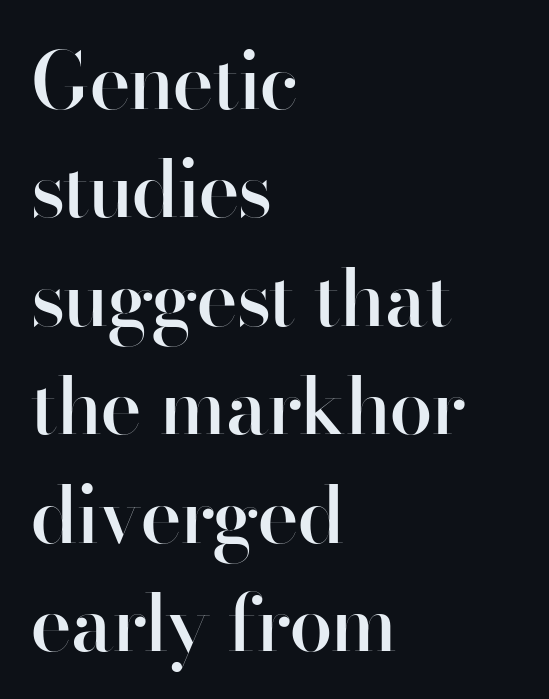
This sample uses an upright cut, with every glyph sitting square on the baseline. The lines sit at an ordinary, default distance from one another. This sample uses a sans-serif face. The letterforms sit shoulder to shoulder at normal distance. These lines are set flush left with a ragged right edge.
